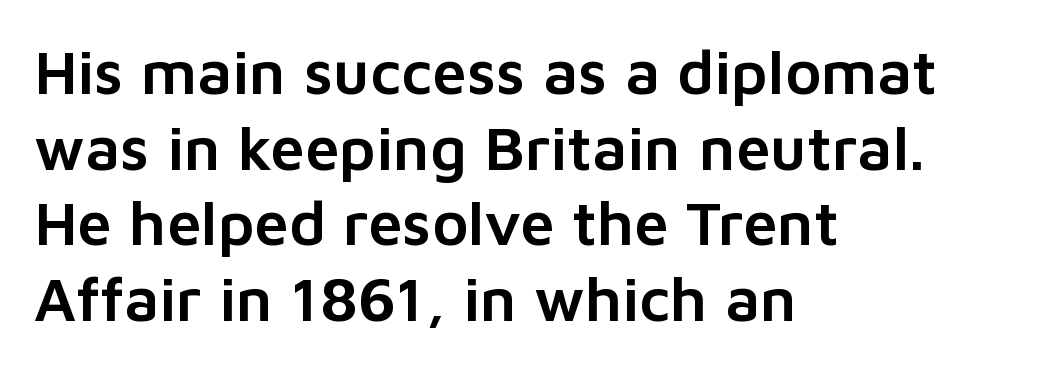
Q: Is the text italic (slanted)? A: No, it is upright.
Q: Is the typeface a serif or a sans-serif typeface? A: Sans-serif.
Q: Is the text underlined? A: No.
Q: How is the paragraph aligned? A: Left-aligned.
Q: Is the spacing between letters normal or unusually wide? A: Normal.
Q: Width (condensed, normal, or wide)? A: Normal.
Q: Stroke contrast? A: Low.
Q: x-height? A: Medium.
Q: Monospaced? A: No.
